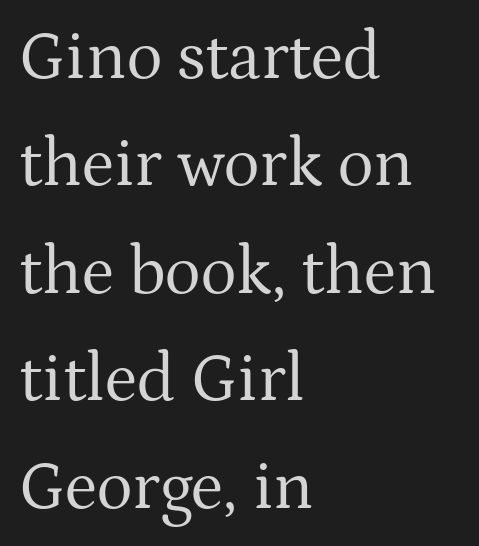
Q: Is the text bold? A: No.
Q: Is the text italic (slanted)? A: No, it is upright.
Q: Is the typeface a serif or a sans-serif typeface? A: Serif.
Q: Is the text underlined? A: No.
Q: How is the paragraph aligned? A: Left-aligned.
Q: Is the spacing between letters normal or unusually wide? A: Normal.
Q: Is the spacing between lines tight, normal or loose? A: Normal.
Q: Width (condensed, normal, or wide)? A: Normal.
Q: Stroke contrast? A: Medium.
Q: x-height? A: Medium.
Q: Monospaced? A: No.
